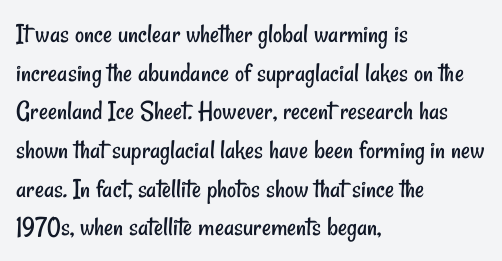
The image shows 28 px regular-weight, condensed sans-serif type; set left-aligned, normal line spacing (1.38x), normal letter spacing, not underlined; low stroke contrast and a small x-height.
